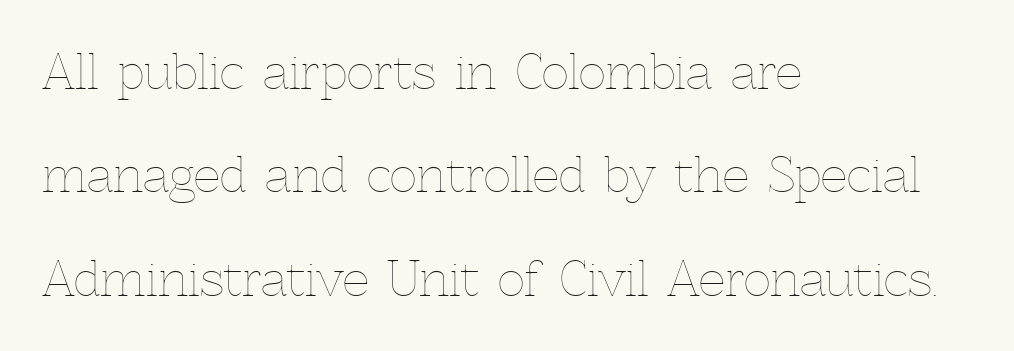
Q: Is the text bold? A: No.
Q: Is the text italic (slanted)? A: No, it is upright.
Q: Is the text underlined? A: No.
Q: How is the paragraph aligned? A: Left-aligned.
Q: Is the spacing between letters normal or unusually wide? A: Normal.
Q: Is the spacing between lines tight, normal or loose? A: Loose.
Q: Width (condensed, normal, or wide)? A: Normal.
Q: x-height? A: Medium.
Q: Monospaced? A: No.
